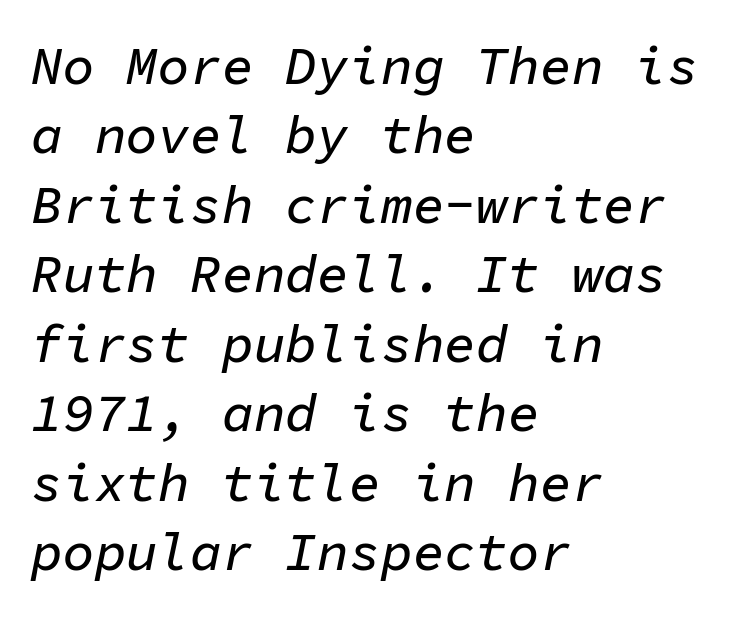
The image shows 53 px text type, italic (leaning right), monospaced; set left-aligned, normal line spacing (1.31x), normal letter spacing, not underlined; low stroke contrast and a medium x-height.
